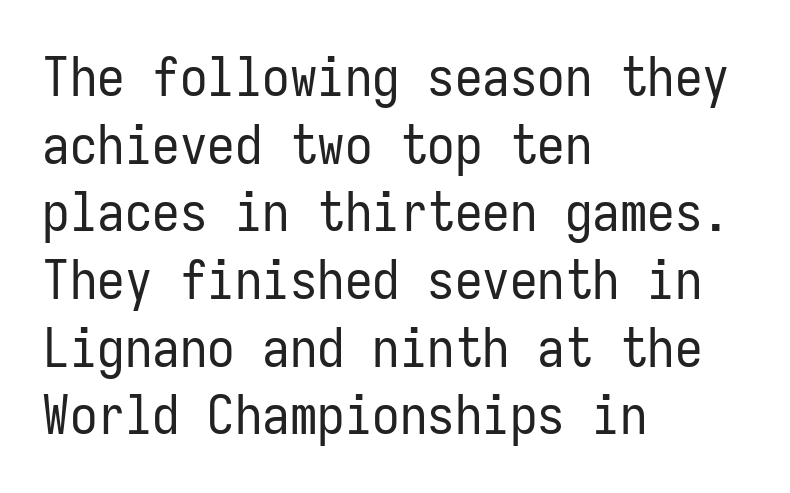
The passage is arranged the way most books set body copy — flush left. The rendering uses typewriter-style spacing with identical character cells. The horizontal fit of the characters is conventional and even. Unlike italic type, these characters show no tilt at all.
